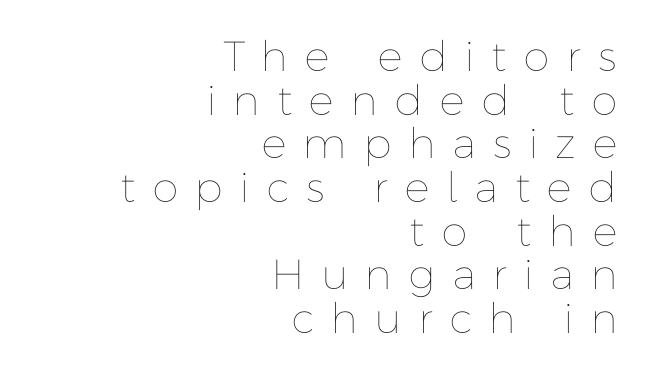
Q: Is the text bold? A: No.
Q: Is the text italic (slanted)? A: No, it is upright.
Q: Is the text underlined? A: No.
Q: How is the paragraph aligned? A: Right-aligned.
Q: Is the spacing between letters normal or unusually wide? A: Unusually wide.
Q: Is the spacing between lines tight, normal or loose? A: Tight.
Q: Width (condensed, normal, or wide)? A: Normal.
Q: Stroke contrast? A: Low.
Q: x-height? A: Medium.
Q: Monospaced? A: No.
